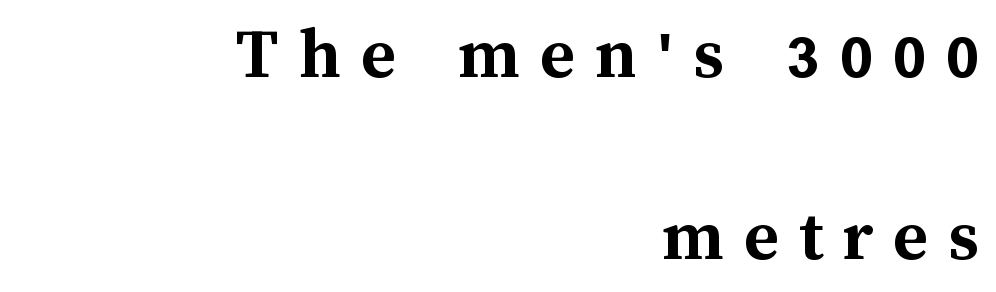
{"italic": "no", "bold": "yes", "weight": "semibold", "width": "normal", "stroke_contrast": "medium", "x_height": "medium", "monospaced": "no", "underline": "no", "align": "right", "line_spacing": "loose", "line_spacing_ratio": 2.43, "letter_spacing": "wide", "letter_spacing_em": 0.26, "glyph_px": 75}
